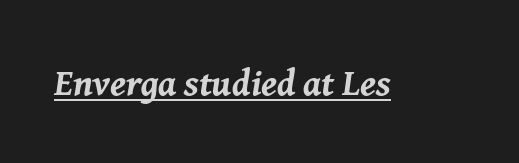
Q: Is the text bold? A: Yes.
Q: Is the text italic (slanted)? A: Yes, it leans right by about 8 degrees.
Q: Is the text underlined? A: Yes.
Q: Is the spacing between letters normal or unusually wide? A: Normal.
Q: Width (condensed, normal, or wide)? A: Normal.
Q: Stroke contrast? A: Medium.
Q: x-height? A: Medium.
Q: Monospaced? A: No.
